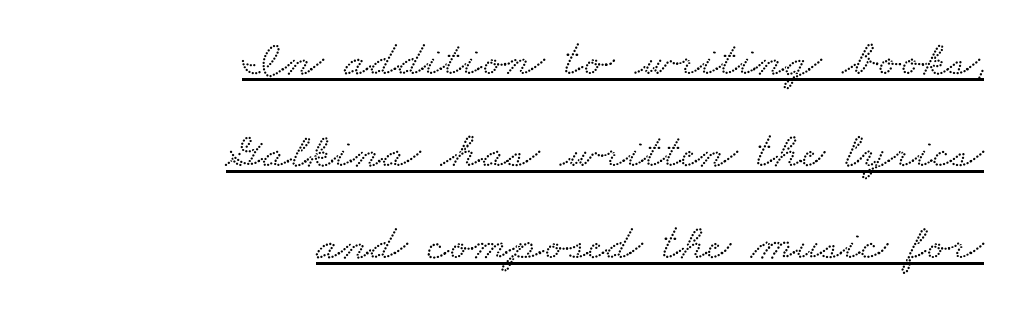
{"serif": "yes", "width": "wide", "stroke_contrast": "low", "x_height": "small", "monospaced": "no", "underline": "yes", "align": "right", "line_spacing_ratio": 1.8, "letter_spacing": "normal", "letter_spacing_em": 0.0, "glyph_px": 51}
